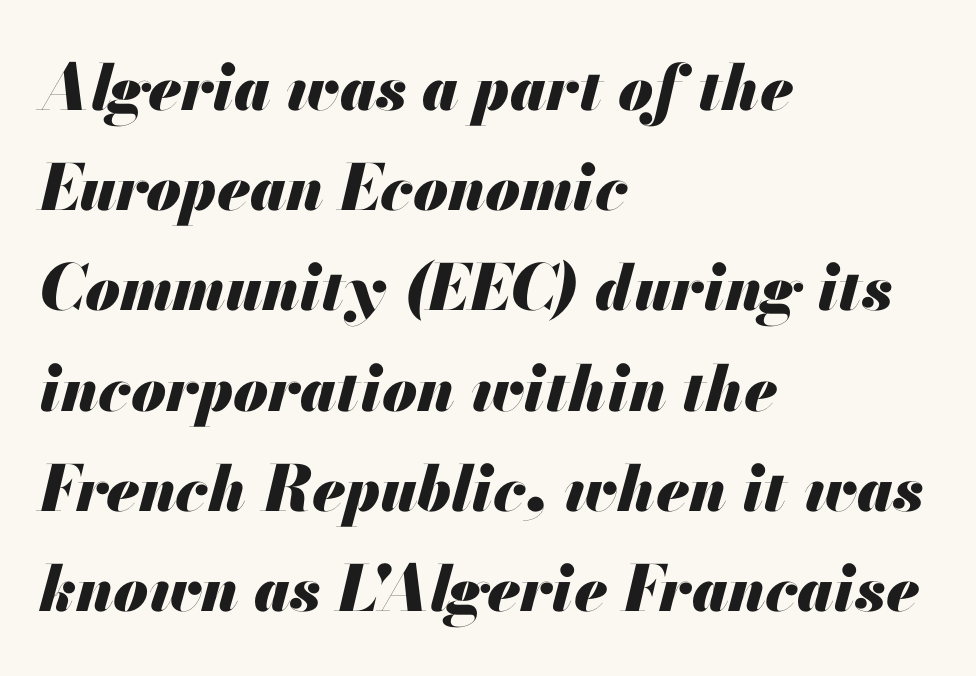
Heavy-handed strokes throughout: this text is bold. Line beginnings align vertically; line endings do not. The lettering tilts uniformly, giving the passage an italic look. Honestly, the row spacing looks completely unremarkable. Rule under the text: the space is simply empty. These lines are rendered in a variable-pitch font.
